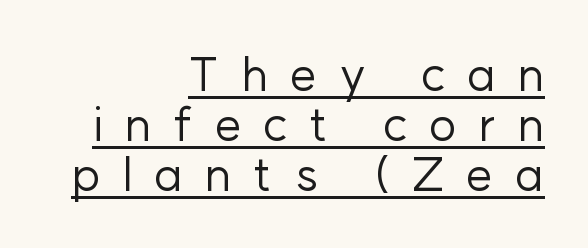
{"serif": "no", "italic": "no", "bold": "no", "weight": "regular", "width": "normal", "stroke_contrast": "low", "x_height": "medium", "monospaced": "no", "underline": "yes", "align": "right", "line_spacing": "tight", "line_spacing_ratio": 1.06, "letter_spacing": "wide", "letter_spacing_em": 0.47, "glyph_px": 47}
